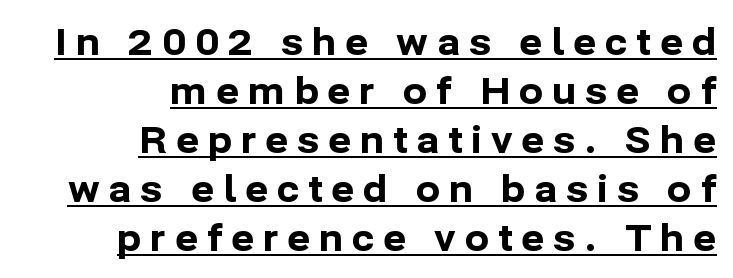
Look at the bottom of the vertical strokes: they stop flat, with no serifs. The block of text has a typical density, with ordinary space between rows. Varying glyph widths throughout — classic text-font behaviour. Look at the tracking — it's clearly loosened, letters drifting apart. Short and long lines alike share a common ending point at right.
